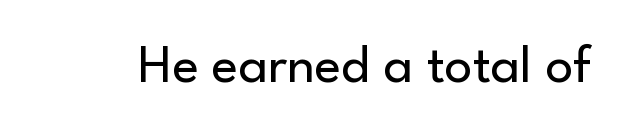
Q: Is the text bold? A: No.
Q: Is the text italic (slanted)? A: No, it is upright.
Q: Is the typeface a serif or a sans-serif typeface? A: Sans-serif.
Q: Is the text underlined? A: No.
Q: Is the spacing between letters normal or unusually wide? A: Normal.
Q: Width (condensed, normal, or wide)? A: Normal.
Q: Stroke contrast? A: Low.
Q: x-height? A: Small.
Q: Monospaced? A: No.
